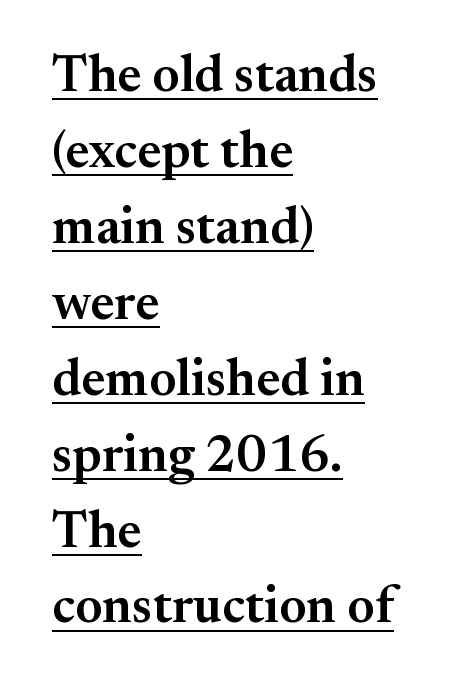
The rendering anchors every line to the left-hand side. You can see a thin bar hugging the bottom of the glyphs. These lines were composed using upright roman letters. Characters follow at the spacing the type designer built in. Every letter is mildly thick-stroked: semibold rather than bold. The line-height multiplier appears to be the usual default.
